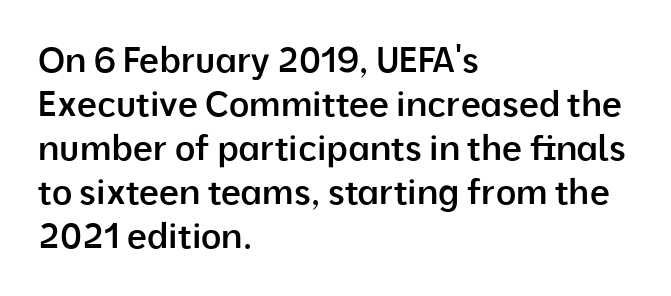
The face used here is a semibold: visibly heavier than regular, lighter than bold. Vertical strokes here are truly vertical. The rendering shows plain stroke endings on the letterforms — a sans-serif design. Regarding leading, the lines here are spaced in the standard way. The face used here is proportionally spaced, like ordinary book or web type.
